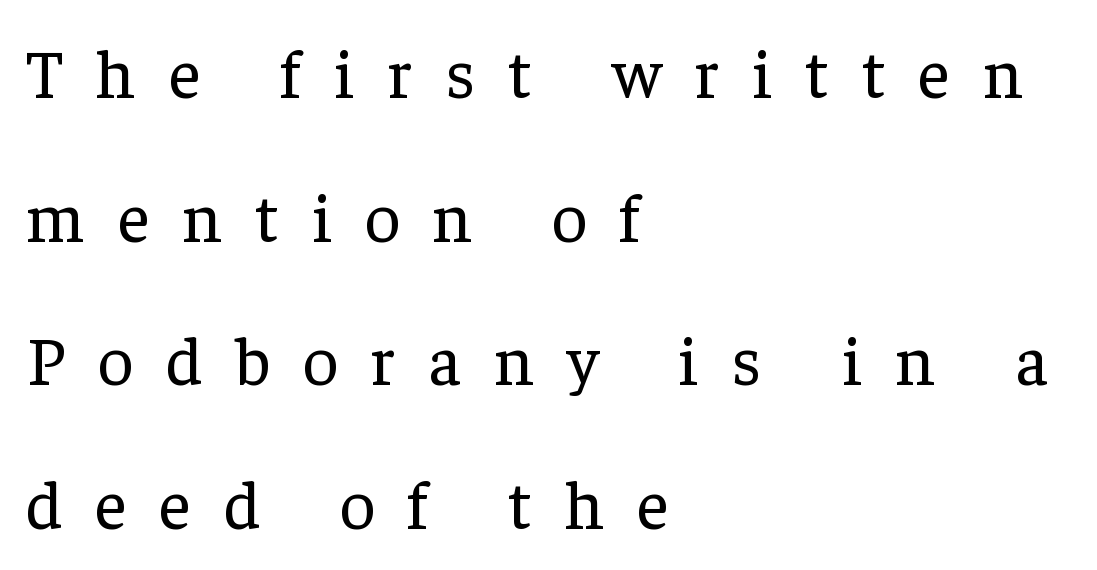
{"serif": "yes", "italic": "no", "bold": "no", "weight": "regular", "width": "normal", "stroke_contrast": "low", "x_height": "medium", "monospaced": "no", "underline": "no", "align": "left", "line_spacing": "loose", "line_spacing_ratio": 2.08, "letter_spacing": "wide", "letter_spacing_em": 0.48, "glyph_px": 69}
